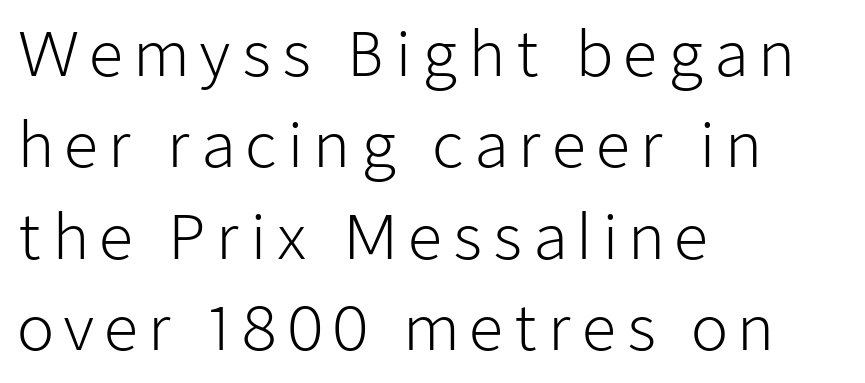
{"serif": "no", "italic": "no", "bold": "no", "weight": "light", "width": "normal", "stroke_contrast": "low", "x_height": "medium", "monospaced": "no", "underline": "no", "align": "left", "line_spacing": "normal", "line_spacing_ratio": 1.5, "glyph_px": 61}
